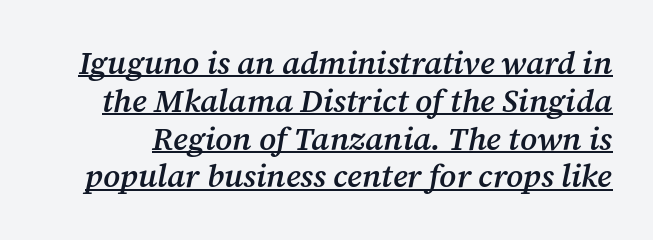
Is this a fixed-width face? No — the glyphs have proportional, varying widths. Each glyph is drawn with semibold strokes, heavier than normal yet not fully bold. The glyphs look as if they've been sheared to an angle. Underlined type. The passage shown has conventional tracking throughout. Does the type have serifs? Yes, each stem ends in a small foot.
